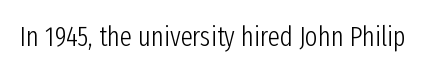
Q: Is the text bold? A: No.
Q: Is the text italic (slanted)? A: No, it is upright.
Q: Is the text underlined? A: No.
Q: Is the spacing between letters normal or unusually wide? A: Normal.
